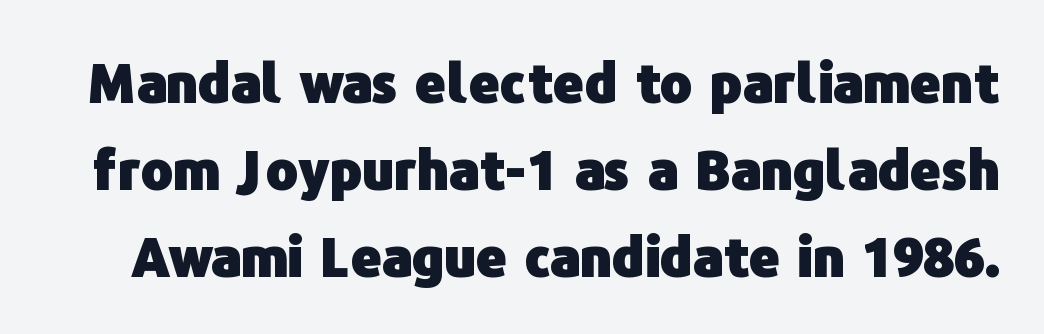
{"serif": "no", "italic": "no", "bold": "yes", "weight": "heavy", "width": "normal", "stroke_contrast": "low", "x_height": "medium", "monospaced": "no", "underline": "no", "line_spacing": "normal", "line_spacing_ratio": 1.61, "letter_spacing": "normal", "letter_spacing_em": 0.0, "glyph_px": 54}
